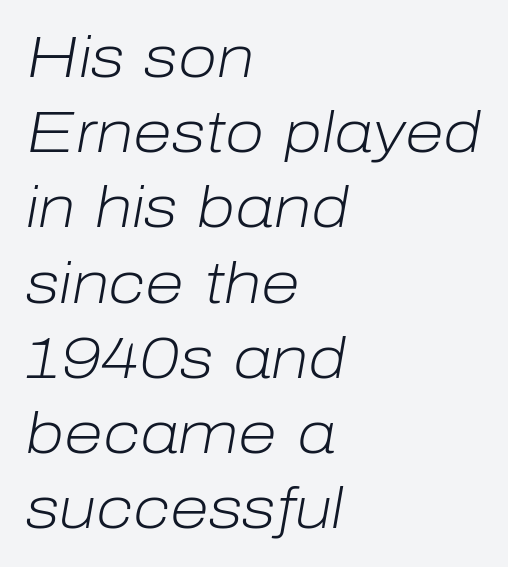
The face used here is proportionally spaced, like ordinary book or web type. The characters are drawn with everyday or finer stroke widths. A typesetter would call this zero additional tracking. The letters are slanted; this is an italic face. The passage shown is not underscored anywhere. Leading: standard.
